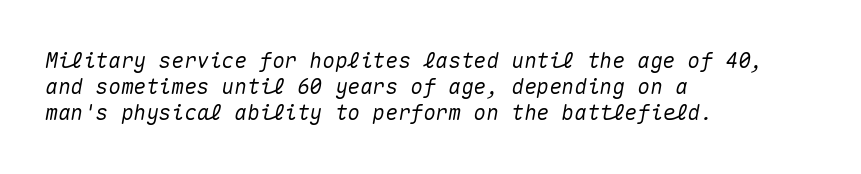
Compared with ordinary roman type, these characters are visibly tilted. A bare baseline throughout the passage. Between one letter and the next there's only the usual sliver of space. Leftover space on each line is placed entirely after the last word.
